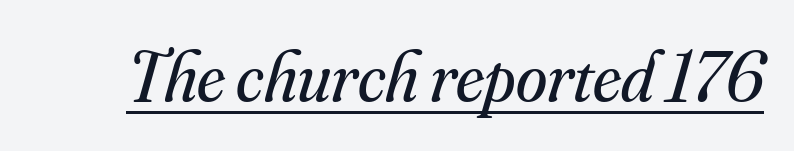
The image shows 71 px regular-weight serif type, italic (leaning right); set normal letter spacing, underlined; medium stroke contrast and a small x-height.
